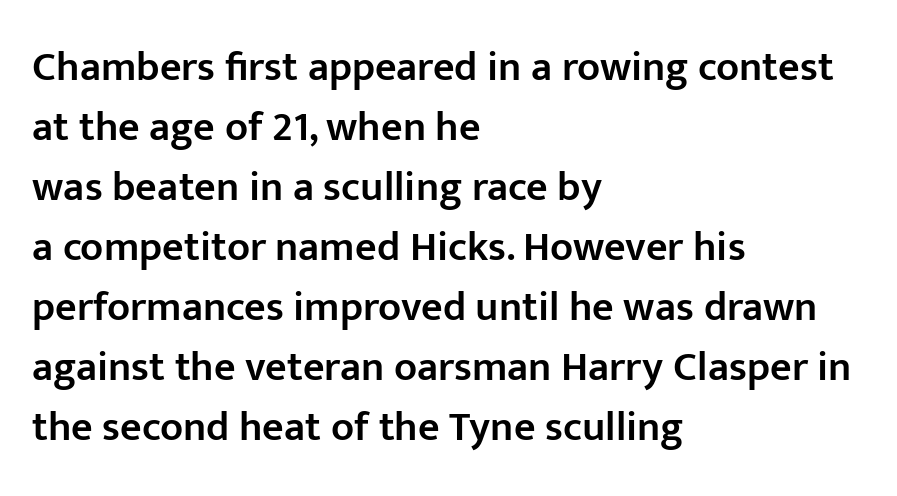
Typesetter's note: demi weight, one step under bold. Here the designer chose a conventional face with non-uniform glyph widths. The ragged edge is on the right, which tells us the setting is flush left. The words here are not underlined. When letters stand straight like this, we call the style roman or upright. Interline gaps are of average width in this sample.
